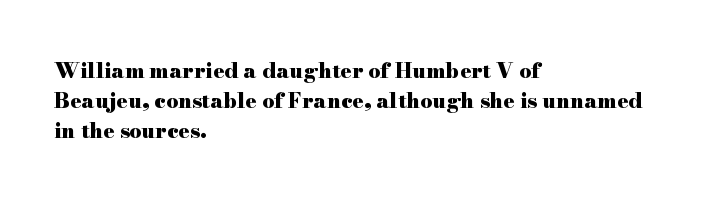
The image shows 21 px bold type, upright; set left-aligned, normal line spacing (1.44x), normal letter spacing, not underlined.
